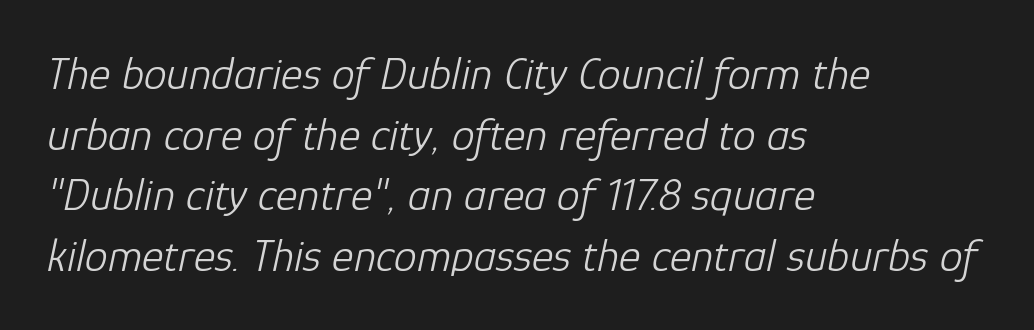
{"italic": "yes", "lean": "right", "slant_degrees": 12, "bold": "no", "weight": "light", "width": "normal", "stroke_contrast": "low", "x_height": "medium", "monospaced": "no", "underline": "no", "align": "left", "line_spacing": "normal", "line_spacing_ratio": 1.32, "letter_spacing": "normal", "letter_spacing_em": 0.0, "glyph_px": 46}
